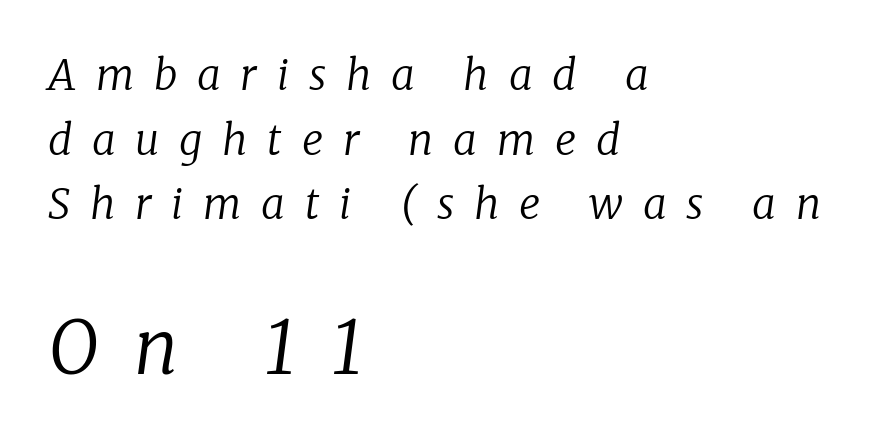
Q: Is the text bold? A: No.
Q: Is the text italic (slanted)? A: Yes, it leans right by about 8 degrees.
Q: Is the typeface a serif or a sans-serif typeface? A: Serif.
Q: Is the text underlined? A: No.
Q: How is the paragraph aligned? A: Left-aligned.
Q: Is the spacing between letters normal or unusually wide? A: Unusually wide.
Q: Is the spacing between lines tight, normal or loose? A: Normal.
Q: Which block of text is set in a larger size, the first (top) or the second (bottom)? A: The second (bottom) one.
Q: Width (condensed, normal, or wide)? A: Normal.
Q: Stroke contrast? A: Low.
Q: x-height? A: Medium.
Q: Monospaced? A: No.
